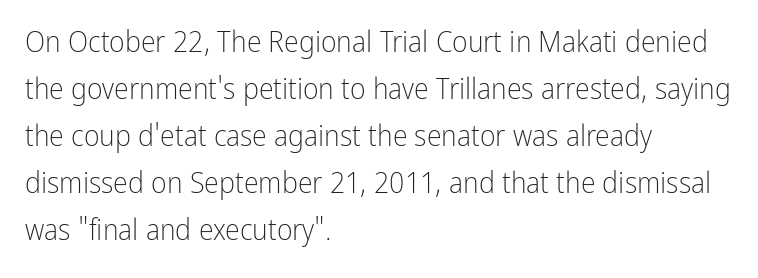
The image shows 30 px light, condensed sans-serif type, upright; set left-aligned, normal line spacing (1.57x), normal letter spacing, not underlined; low stroke contrast and a medium x-height.
